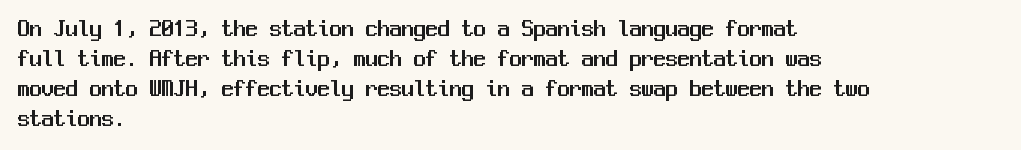
{"italic": "no", "underline": "no", "align": "left", "line_spacing": "normal", "line_spacing_ratio": 1.25, "letter_spacing": "normal", "letter_spacing_em": 0.0, "glyph_px": 24}
